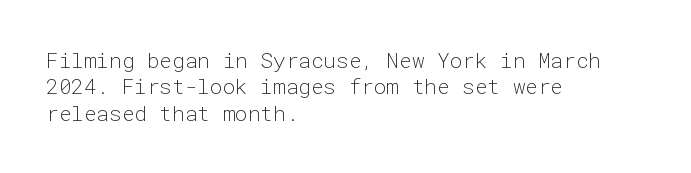
{"italic": "no", "bold": "no", "underline": "no", "align": "left", "line_spacing": "normal", "line_spacing_ratio": 1.26, "letter_spacing": "normal", "letter_spacing_em": 0.0, "glyph_px": 21}
